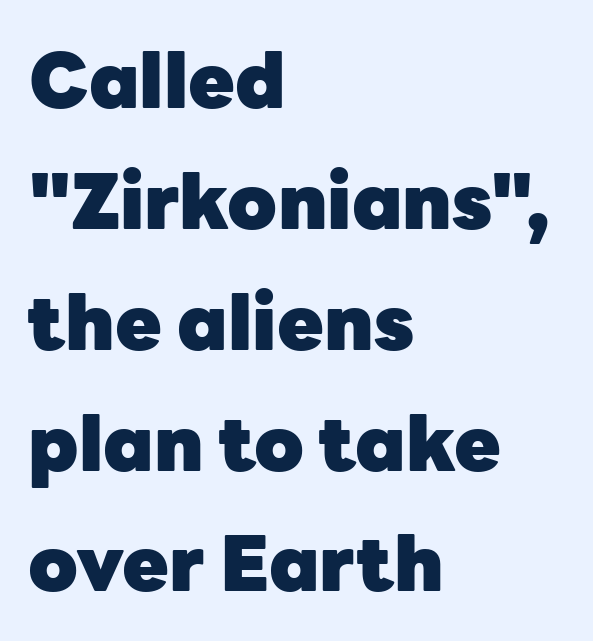
Q: Is the text bold? A: Yes.
Q: Is the text italic (slanted)? A: No, it is upright.
Q: Is the typeface a serif or a sans-serif typeface? A: Sans-serif.
Q: Is the text underlined? A: No.
Q: How is the paragraph aligned? A: Left-aligned.
Q: Is the spacing between letters normal or unusually wide? A: Normal.
Q: Is the spacing between lines tight, normal or loose? A: Normal.
Q: Width (condensed, normal, or wide)? A: Normal.
Q: Stroke contrast? A: Low.
Q: x-height? A: Medium.
Q: Monospaced? A: No.
